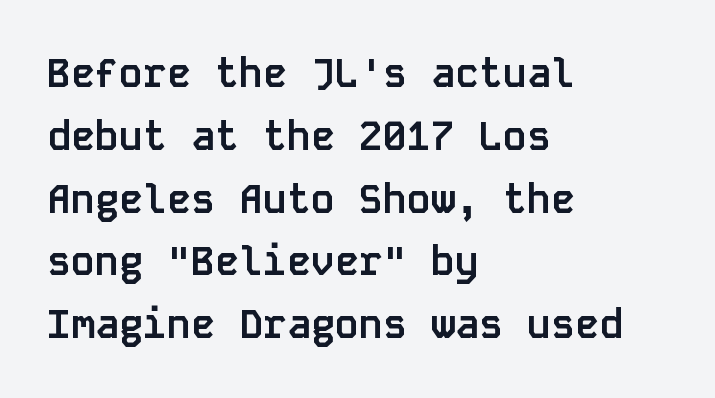
Q: Is the text bold? A: Yes.
Q: Is the text italic (slanted)? A: No, it is upright.
Q: Is the typeface a serif or a sans-serif typeface? A: Sans-serif.
Q: Is the text underlined? A: No.
Q: How is the paragraph aligned? A: Left-aligned.
Q: Is the spacing between letters normal or unusually wide? A: Normal.
Q: Is the spacing between lines tight, normal or loose? A: Normal.
Q: Width (condensed, normal, or wide)? A: Normal.
Q: Stroke contrast? A: Low.
Q: x-height? A: Large.
Q: Monospaced? A: Yes.
